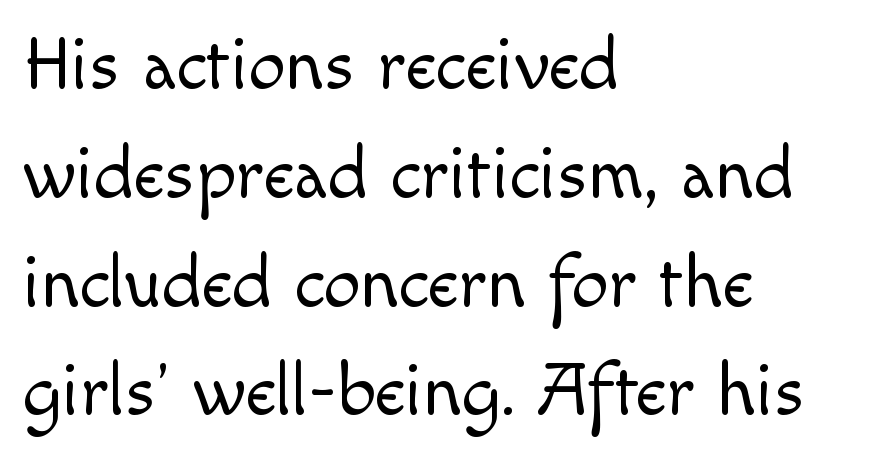
{"serif": "no", "italic": "no", "bold": "no", "weight": "light", "width": "normal", "x_height": "small", "monospaced": "no", "underline": "no", "align": "left", "line_spacing": "normal", "line_spacing_ratio": 1.47, "letter_spacing": "normal", "letter_spacing_em": 0.0, "glyph_px": 74}
